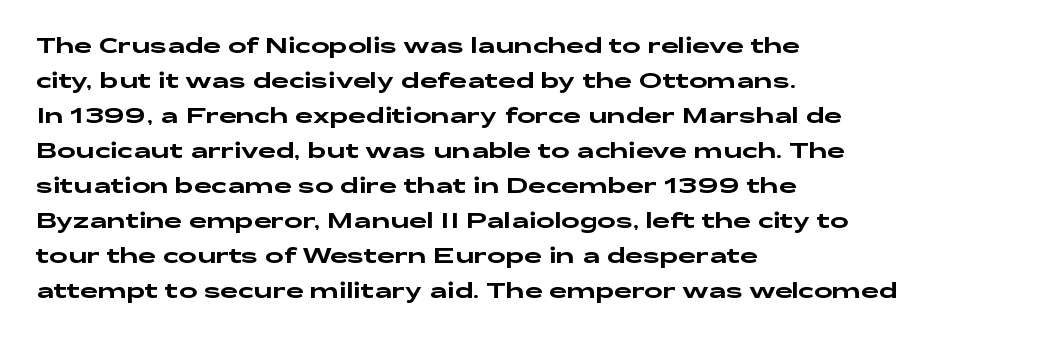
{"italic": "no", "underline": "no", "align": "left", "line_spacing": "normal", "line_spacing_ratio": 1.59, "letter_spacing": "normal", "letter_spacing_em": 0.0, "glyph_px": 22}
